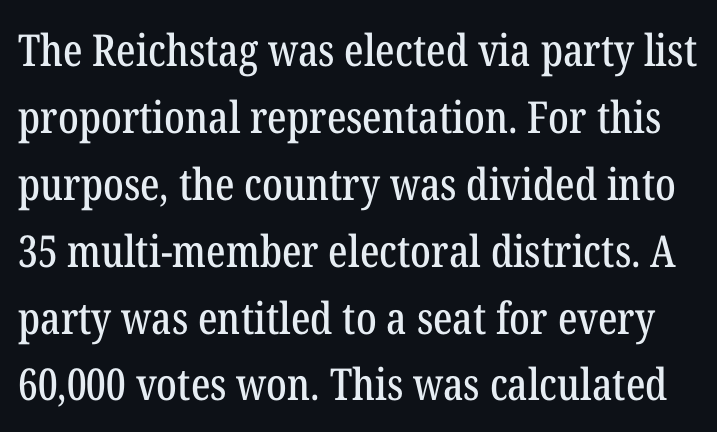
Q: Is the text italic (slanted)? A: No, it is upright.
Q: Is the typeface a serif or a sans-serif typeface? A: Serif.
Q: Is the text underlined? A: No.
Q: Is the spacing between letters normal or unusually wide? A: Normal.
Q: Is the spacing between lines tight, normal or loose? A: Normal.
Q: Width (condensed, normal, or wide)? A: Condensed.
Q: Stroke contrast? A: Low.
Q: x-height? A: Medium.
Q: Monospaced? A: No.
